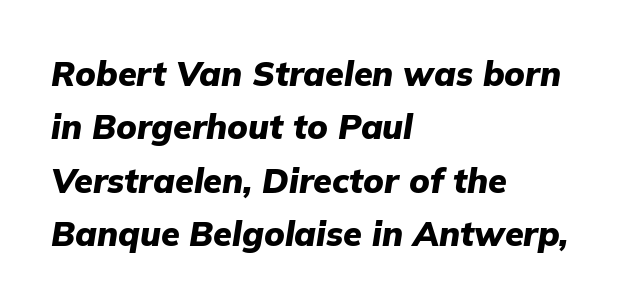
{"italic": "yes", "lean": "right", "slant_degrees": 9, "bold": "yes", "weight": "heavy", "width": "normal", "stroke_contrast": "low", "x_height": "medium", "monospaced": "no", "underline": "no", "align": "left", "line_spacing": "normal", "line_spacing_ratio": 1.57, "letter_spacing": "normal", "letter_spacing_em": 0.0, "glyph_px": 34}
